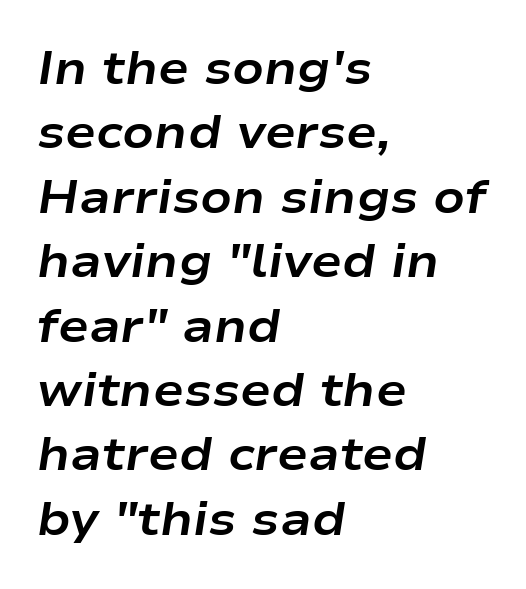
{"italic": "yes", "lean": "right", "slant_degrees": 9, "bold": "yes", "weight": "bold", "width": "wide", "stroke_contrast": "low", "x_height": "medium", "monospaced": "no", "underline": "no", "align": "left", "line_spacing": "normal", "line_spacing_ratio": 1.4, "letter_spacing": "normal", "letter_spacing_em": 0.0, "glyph_px": 46}
